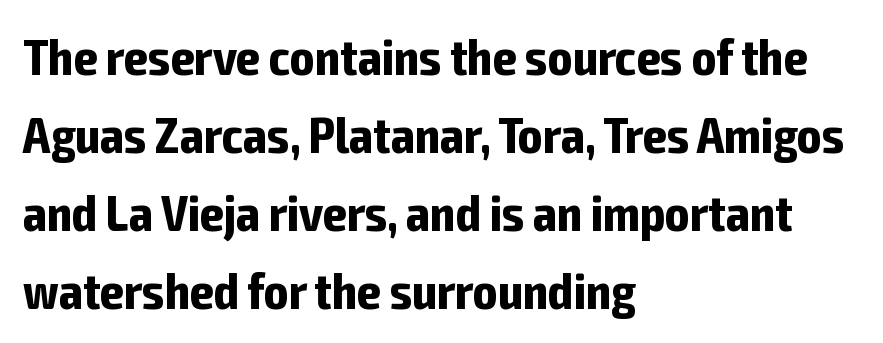
Notice how descenders clear the ascenders below comfortably — that's standard leading. In terms of weight, the rendering is a true, heavy bold. This sample uses an upright cut, with every glyph sitting square on the baseline. I'd call this a sans setting — the letters go barefoot.
